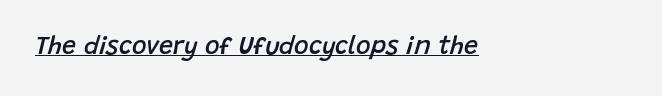
Q: Is the text bold? A: Semi-bold.
Q: Is the text italic (slanted)? A: Yes, it leans right by about 15 degrees.
Q: Is the text underlined? A: Yes.
Q: How is the paragraph aligned? A: Left-aligned.
Q: Is the spacing between letters normal or unusually wide? A: Normal.
